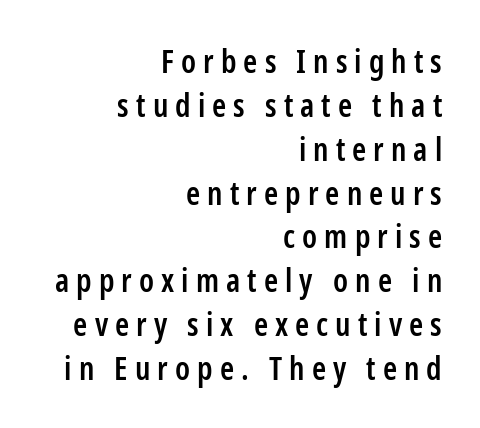
Words appear elongated and porous because spacing is wide. Alignment: flush right. Posture: upright roman. No feet cap the strokes, marking this as sans-serif type. Summary of weight: moderately heavy, a semibold.
